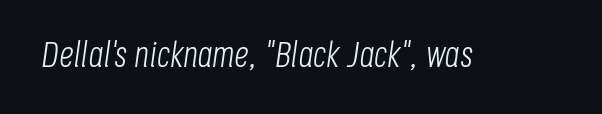
{"italic": "yes", "lean": "right", "slant_degrees": 8, "bold": "no", "weight": "light", "width": "condensed", "stroke_contrast": "low", "x_height": "large", "monospaced": "no", "underline": "no", "letter_spacing": "normal", "letter_spacing_em": 0.0, "glyph_px": 36}
